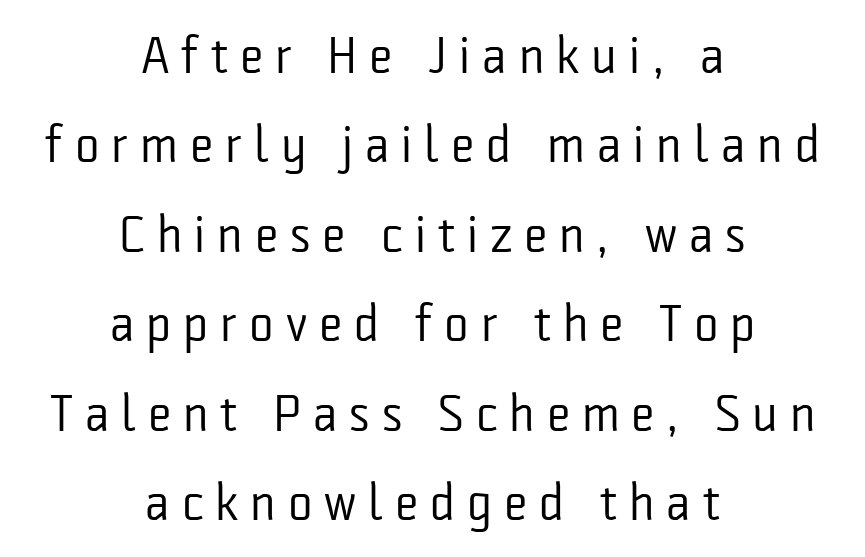
Nobody drew a line under any word here. Characters remain perfectly vertical along every line. No heavy texture on the line: the type isn't bold. Check where the strokes stop: nothing finishes them off — pure sans. Looks like regular typesetting: each glyph gets only the width it needs.
